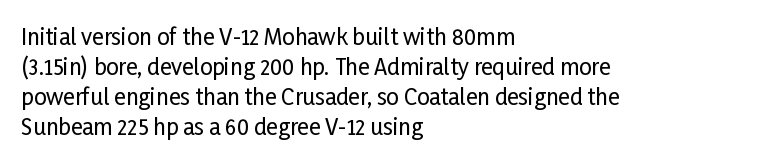
Q: Is the text italic (slanted)? A: No, it is upright.
Q: Is the text underlined? A: No.
Q: How is the paragraph aligned? A: Left-aligned.
Q: Is the spacing between letters normal or unusually wide? A: Normal.
Q: Is the spacing between lines tight, normal or loose? A: Normal.
